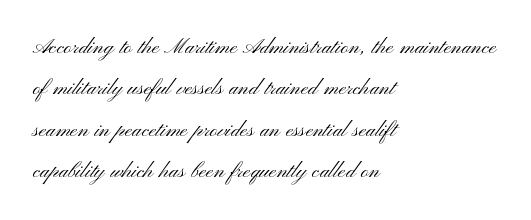
{"bold": "no", "underline": "no", "align": "left", "line_spacing": "normal", "line_spacing_ratio": 1.53, "letter_spacing": "normal", "letter_spacing_em": 0.0, "glyph_px": 27}
